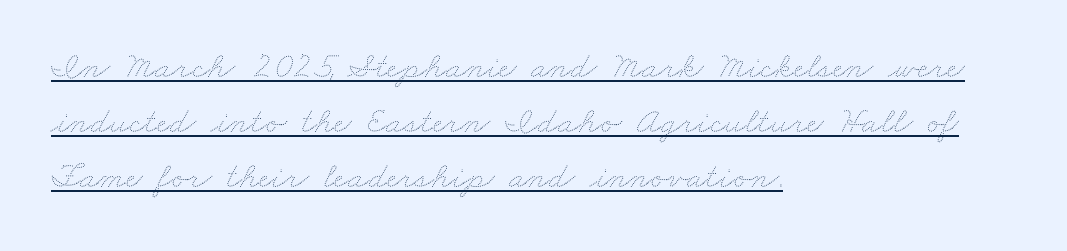
Q: Is the text bold? A: No.
Q: Is the text underlined? A: Yes.
Q: How is the paragraph aligned? A: Left-aligned.
Q: Is the spacing between letters normal or unusually wide? A: Normal.
Q: Is the spacing between lines tight, normal or loose? A: Normal.
Q: Width (condensed, normal, or wide)? A: Wide.
Q: Stroke contrast? A: Medium.
Q: x-height? A: Small.
Q: Monospaced? A: No.
